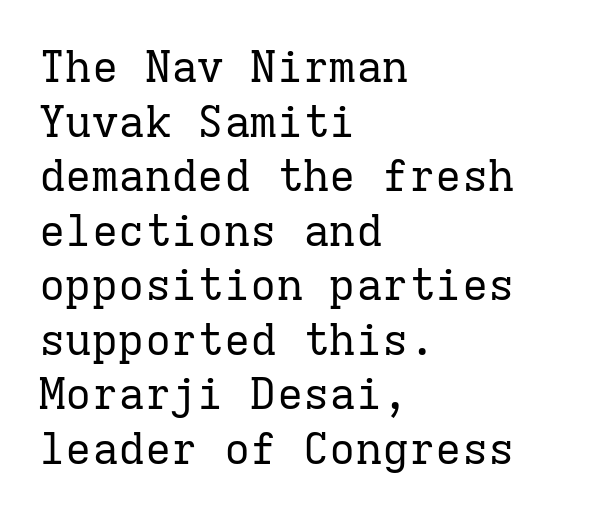
Teacher's note: observe the even left margin — that is flush-left alignment. In terms of letterform style, serifs are clearly present. Lines of text with bare space underneath. Words appear dense and cohesive because spacing is normal.
